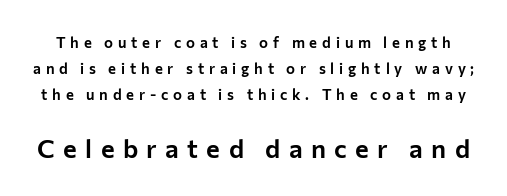
{"italic": "no", "underline": "no", "line_spacing_ratio": 1.73, "letter_spacing": "wide", "letter_spacing_em": 0.32, "larger_block": "second", "size_ratio": 1.73, "glyph_px": 26}
